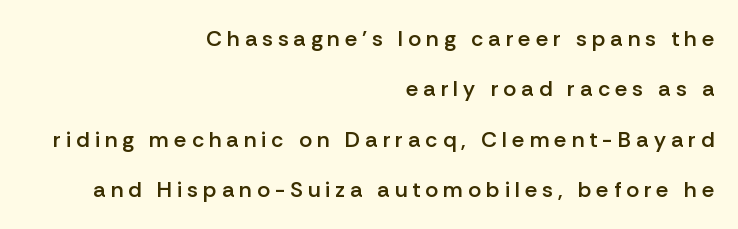
The lines are quadded right. The specimen reads as upright at a glance. What stands out about the letter spacing? Its width — letters are far apart. Regarding leading, the lines here are spaced well apart.
